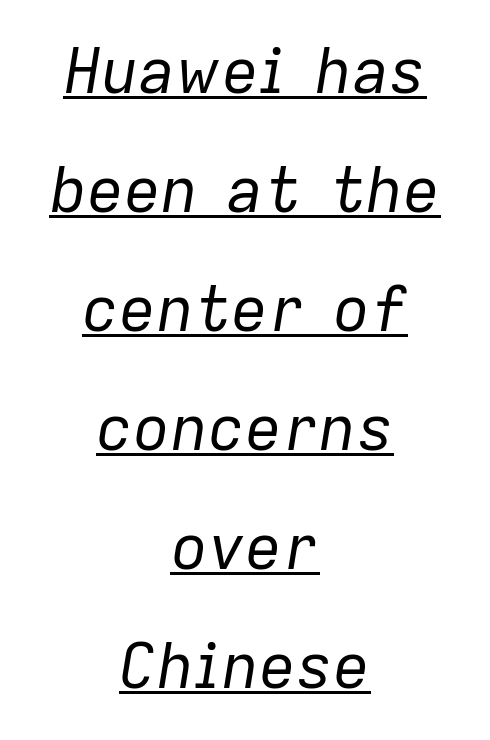
Each word holds together tightly as a unit, with standard inter-letter gaps. The typography opts for an oblique posture over an upright one. Each letter keeps its own natural width here, so spacing adapts to shape. The letters look calm and open, with moderate or lighter stems.
